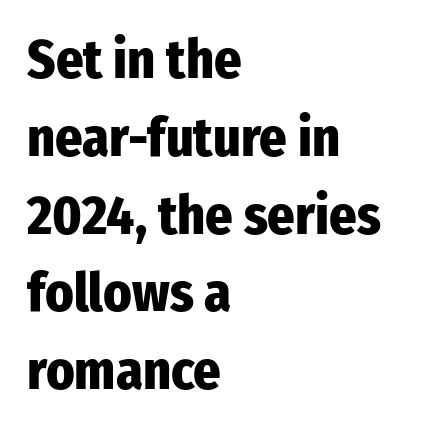
Q: Is the text bold? A: Yes.
Q: Is the text italic (slanted)? A: No, it is upright.
Q: Is the typeface a serif or a sans-serif typeface? A: Sans-serif.
Q: Is the text underlined? A: No.
Q: How is the paragraph aligned? A: Left-aligned.
Q: Is the spacing between letters normal or unusually wide? A: Normal.
Q: Is the spacing between lines tight, normal or loose? A: Normal.
Q: Width (condensed, normal, or wide)? A: Condensed.
Q: Stroke contrast? A: Low.
Q: x-height? A: Medium.
Q: Monospaced? A: No.
